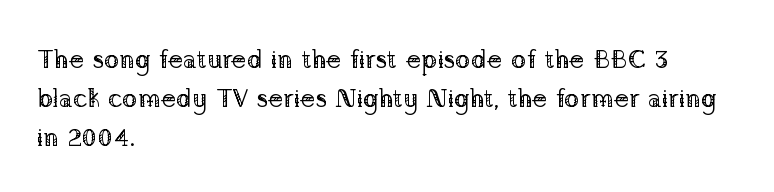
Q: Is the text bold? A: No.
Q: Is the text italic (slanted)? A: No, it is upright.
Q: Is the text underlined? A: No.
Q: How is the paragraph aligned? A: Left-aligned.
Q: Is the spacing between letters normal or unusually wide? A: Normal.
Q: Is the spacing between lines tight, normal or loose? A: Normal.
